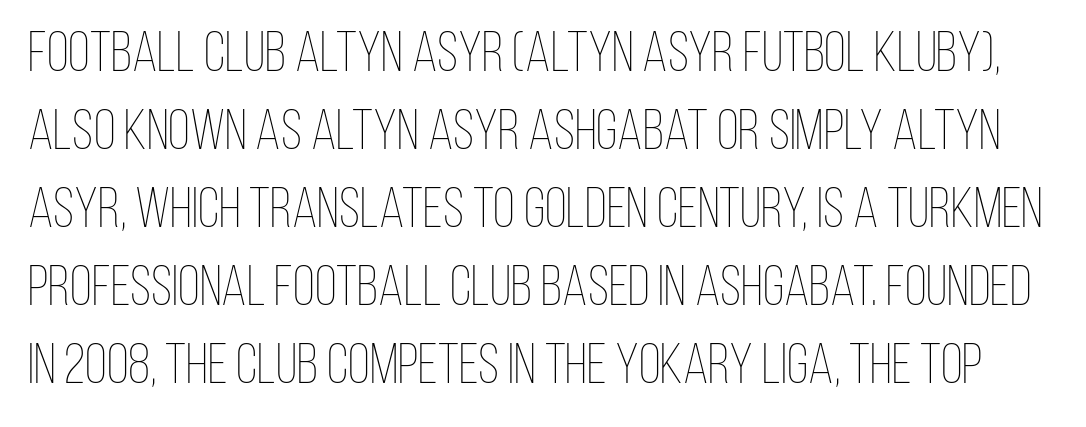
The image shows 57 px thin, condensed type, upright; set normal line spacing (1.37x), normal letter spacing, not underlined; low stroke contrast and a large x-height.
